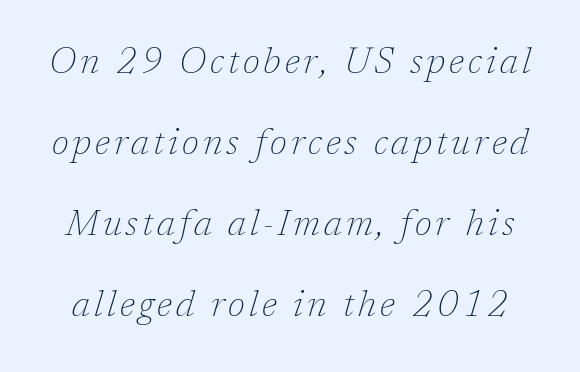
The image shows 36 px thin serif type, italic (leaning right); set loose line spacing (2.25x), not underlined; low stroke contrast and a medium x-height.
